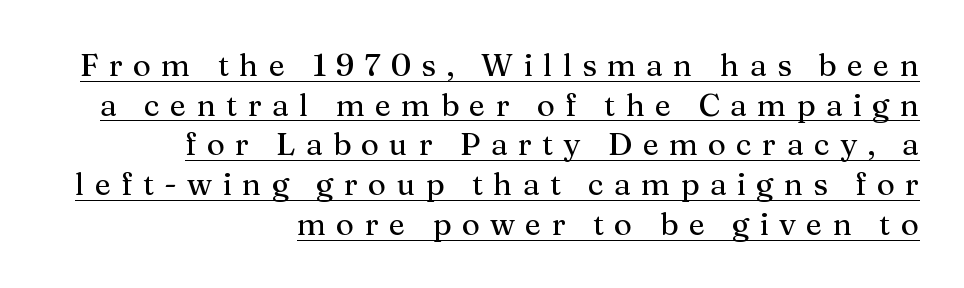
Tall strokes in this sample are plumb rather than angled. Substantial extra tracking has been applied to these lines. The typesetter has applied underlining to the passage shown. Successive baselines arrive at the customary interval. Varying glyph widths throughout — classic text-font behaviour. Right-aligned paragraph, ragged on the left.
